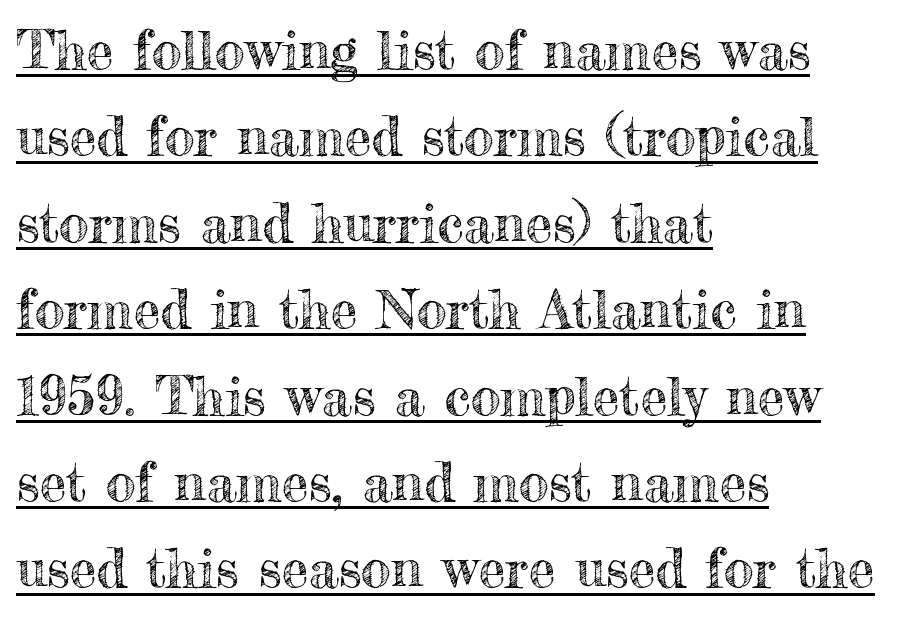
{"italic": "no", "width": "normal", "x_height": "small", "monospaced": "no", "underline": "yes", "align": "left", "line_spacing": "normal", "line_spacing_ratio": 1.6, "letter_spacing": "normal", "letter_spacing_em": 0.0, "glyph_px": 54}
